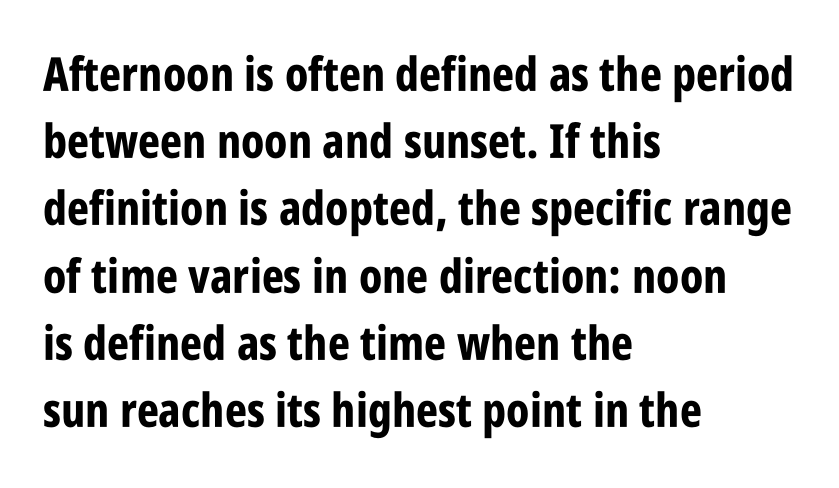
{"serif": "no", "italic": "no", "bold": "yes", "weight": "bold", "width": "condensed", "stroke_contrast": "low", "x_height": "large", "monospaced": "no", "underline": "no", "align": "left", "line_spacing": "normal", "line_spacing_ratio": 1.43, "letter_spacing": "normal", "letter_spacing_em": 0.0, "glyph_px": 47}
